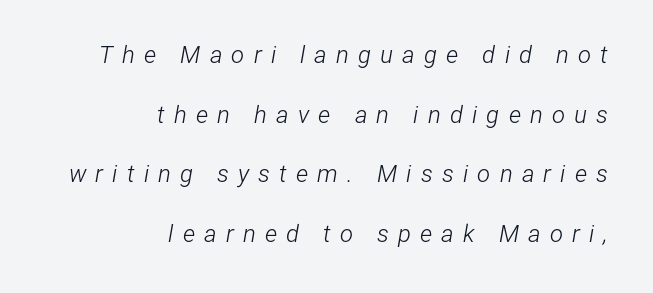
{"italic": "yes", "lean": "right", "slant_degrees": 12, "bold": "no", "underline": "no", "align": "right", "line_spacing": "loose", "line_spacing_ratio": 2.48, "letter_spacing": "wide", "letter_spacing_em": 0.38, "glyph_px": 24}
